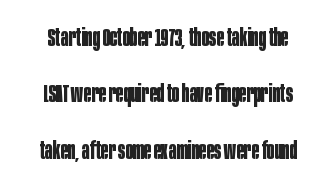
These words are printed bold, with thick strokes throughout. Bare-footed words on every line. Summary of vertical rhythm: relaxed, with wide interline spacing. The font's upright variant was chosen for this text.
